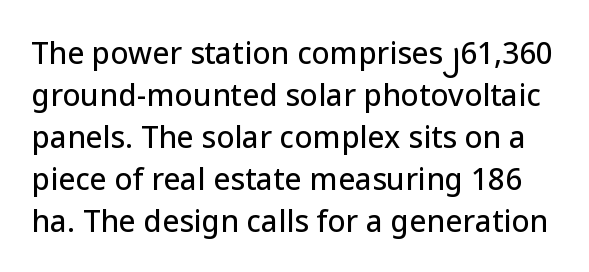
The typography opts for an upright posture over an oblique one. How would I describe the line gaps? Plain and ordinary. Type without underlining. You could not count columns in this text — the font is proportionally spaced. A typesetter would label this face a sans. Caption: standard tracking, unaltered.
